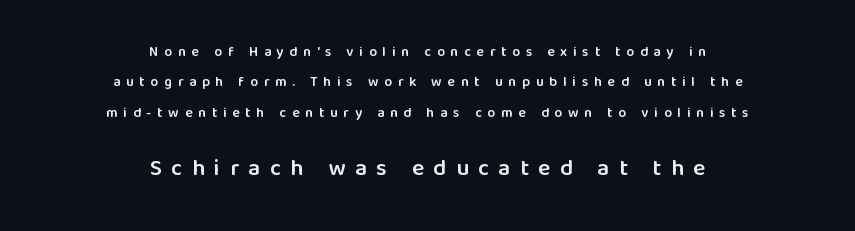
Q: Is the text bold? A: Semi-bold.
Q: Is the text italic (slanted)? A: No, it is upright.
Q: Is the text underlined? A: No.
Q: How is the paragraph aligned? A: Centered.
Q: Is the spacing between letters normal or unusually wide? A: Unusually wide.
Q: Is the spacing between lines tight, normal or loose? A: Loose.
Q: Which block of text is set in a larger size, the first (top) or the second (bottom)? A: The second (bottom) one.
